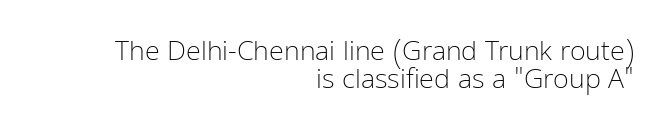
Teacher's note: observe the even right margin — that is flush-right alignment. You could barely slide anything between these rows. Tall strokes in this sample are plumb rather than angled. Weight: in the light-to-regular range. Lines of text with bare space underneath.
